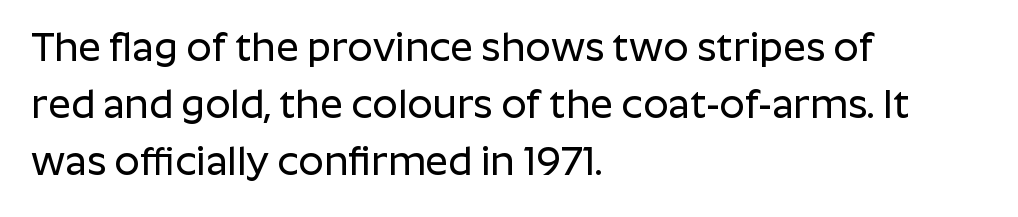
The image shows 40 px sans-serif type, upright; set left-aligned, normal line spacing (1.43x), normal letter spacing, not underlined; low stroke contrast and a medium x-height.
